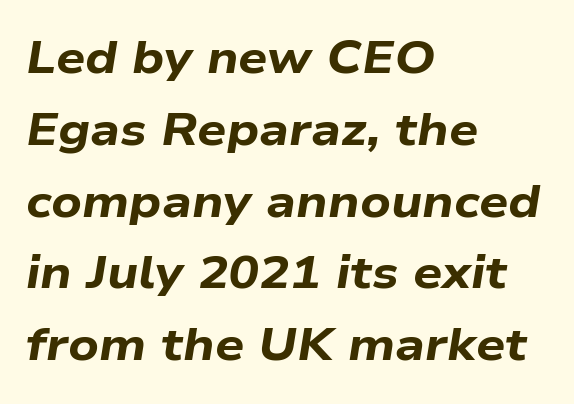
The image shows 46 px bold, wide type, italic (leaning right); set left-aligned, normal line spacing (1.56x), normal letter spacing, not underlined; low stroke contrast and a medium x-height.
